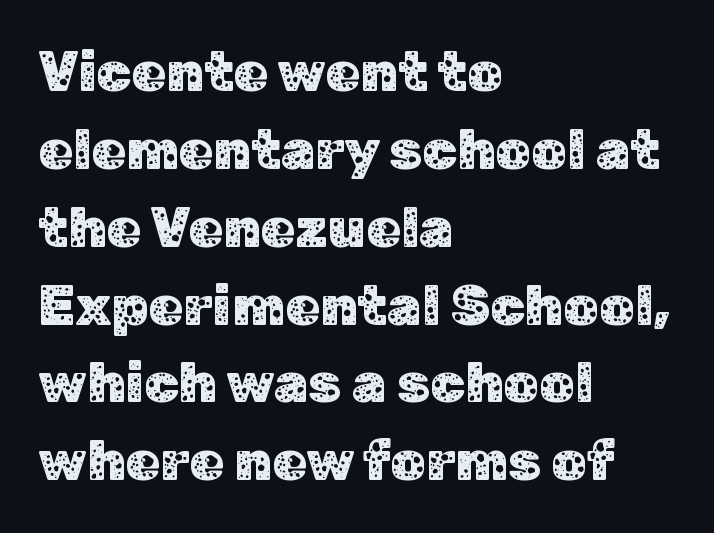
Honestly, the row spacing looks completely unremarkable. This sample uses a sans-serif face. Every stem runs plumb, perpendicular to the baseline. Looks like regular typesetting: each glyph gets only the width it needs. The space directly below the letters is spotless. The passage is arranged the way most books set body copy — flush left.
